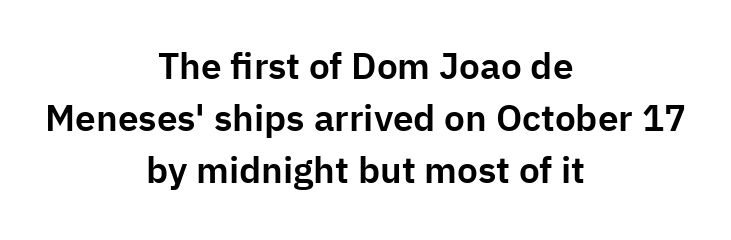
{"serif": "no", "italic": "no", "width": "normal", "stroke_contrast": "low", "x_height": "medium", "monospaced": "no", "underline": "no", "align": "center", "line_spacing": "normal", "line_spacing_ratio": 1.4, "letter_spacing": "normal", "letter_spacing_em": 0.0, "glyph_px": 37}
